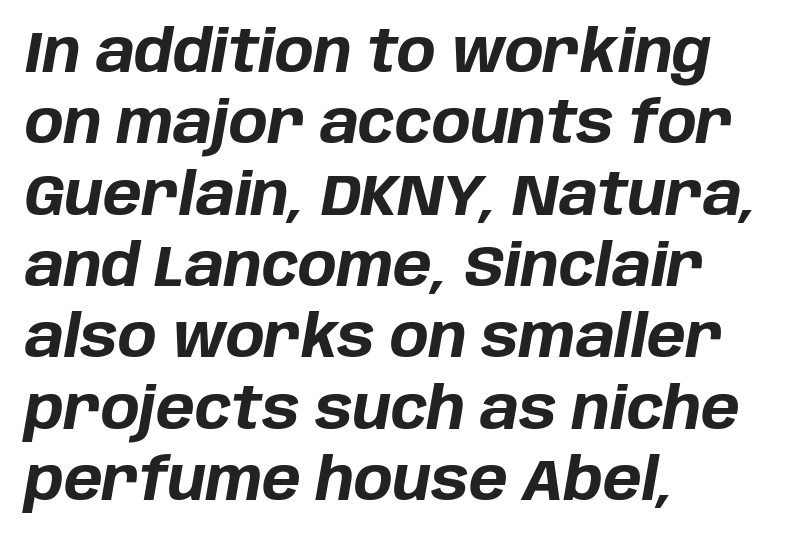
{"italic": "yes", "lean": "right", "slant_degrees": 10, "bold": "yes", "weight": "bold", "width": "normal", "stroke_contrast": "low", "x_height": "large", "monospaced": "no", "underline": "no", "align": "left", "line_spacing_ratio": 1.23, "letter_spacing": "normal", "letter_spacing_em": 0.0, "glyph_px": 58}
